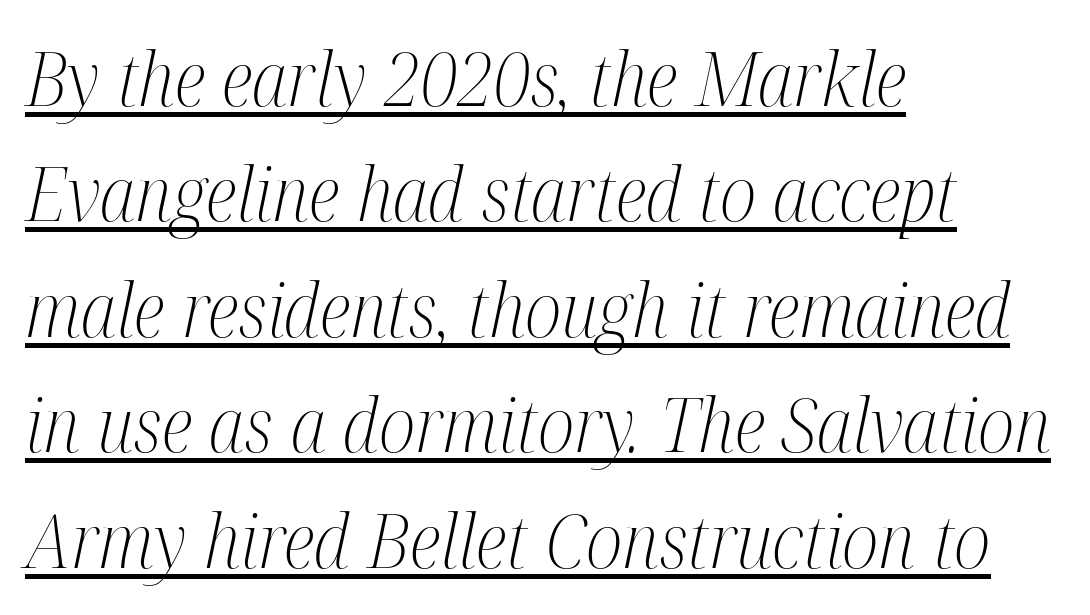
The image shows 75 px light, condensed serif type, italic (leaning right); set left-aligned, normal line spacing (1.54x), normal letter spacing, underlined; medium stroke contrast and a medium x-height.
